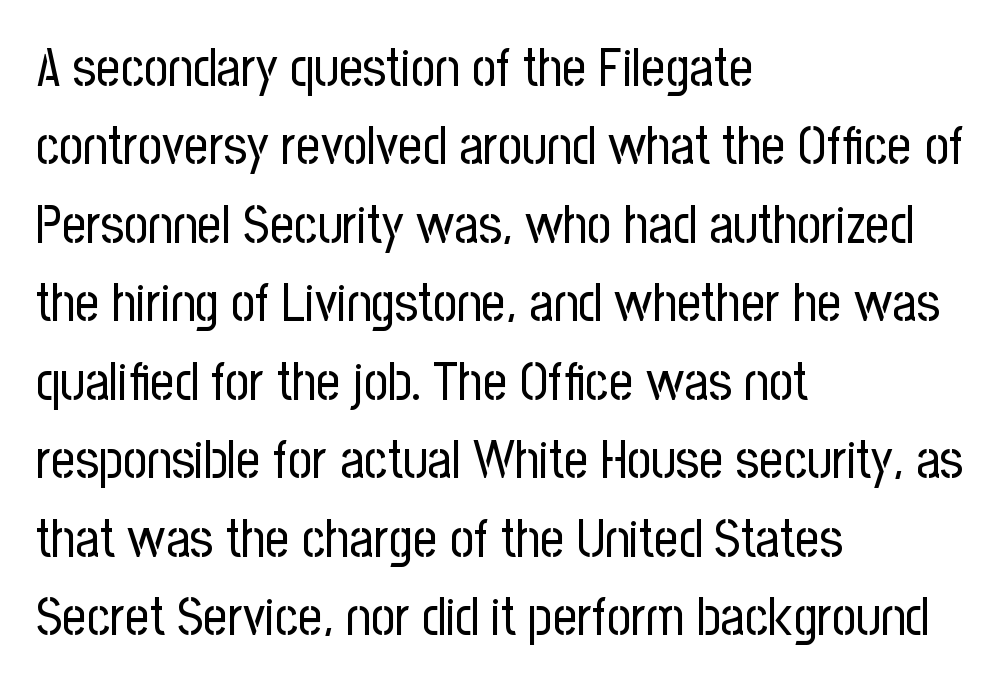
The image shows 53 px regular-weight, condensed sans-serif type, upright; set left-aligned, normal line spacing (1.48x), normal letter spacing, not underlined; low stroke contrast and a medium x-height.
